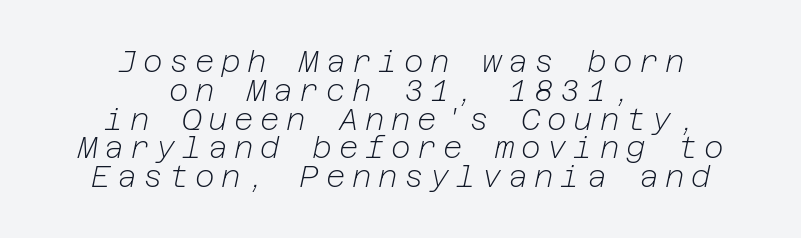
{"italic": "yes", "lean": "right", "slant_degrees": 12, "bold": "no", "weight": "light", "width": "normal", "stroke_contrast": "low", "x_height": "medium", "underline": "no", "align": "center", "line_spacing": "tight", "line_spacing_ratio": 0.96, "letter_spacing": "wide", "letter_spacing_em": 0.22, "glyph_px": 30}
